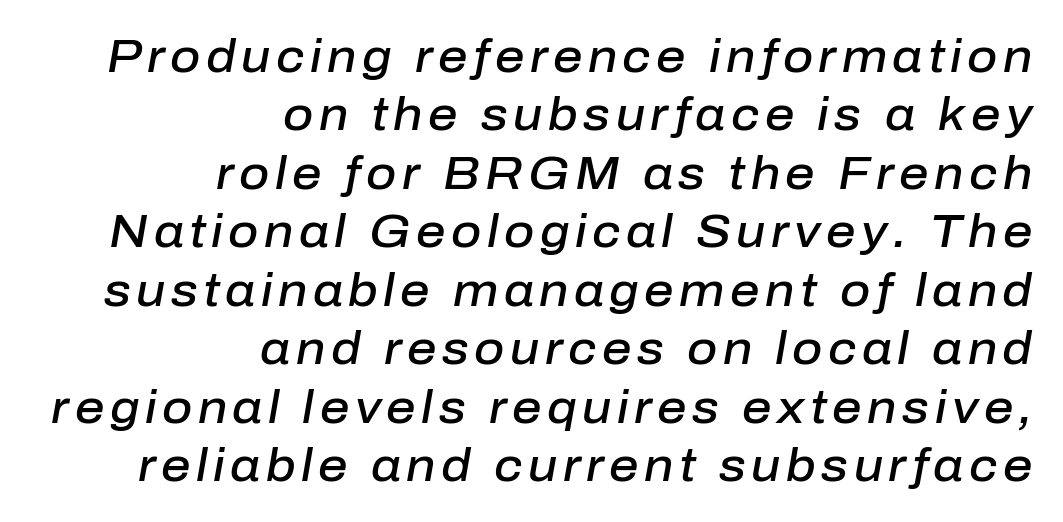
The image shows 46 px semibold type, italic (leaning right); set right-aligned, normal line spacing (1.27x), not underlined; low stroke contrast and a medium x-height.
